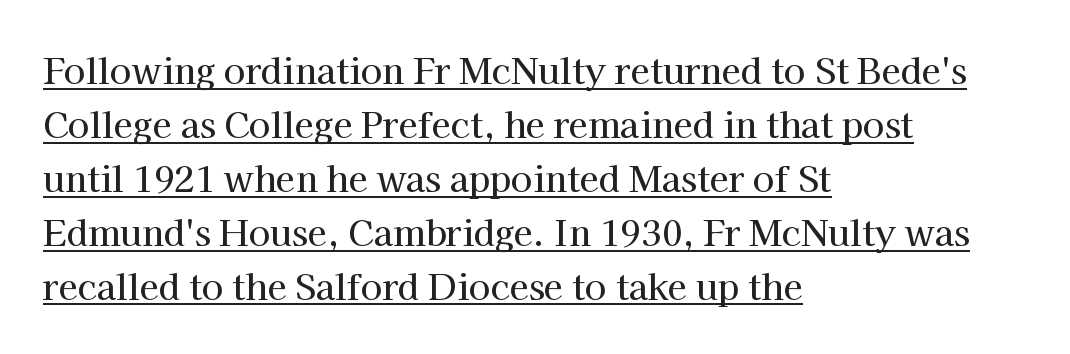
Left-aligned paragraph, ragged on the right. Has an underline been added? It has. Baseline-to-baseline distance is the conventional proportion of letter height. The letters advance in unequal steps, a hallmark of proportional type. In terms of letterspacing, this is plain default setting. Characters remain perfectly vertical along every line.
